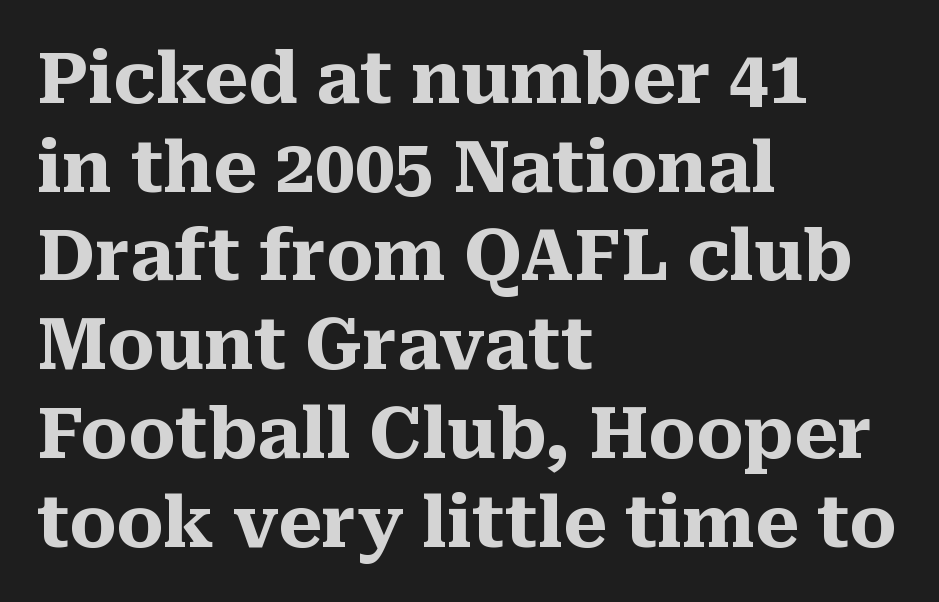
The image shows 71 px heavy serif type, upright; set left-aligned, normal line spacing (1.25x), normal letter spacing, not underlined; medium stroke contrast and a medium x-height.
